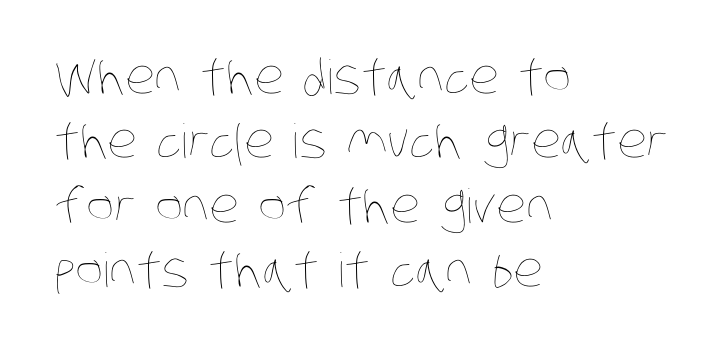
The image shows 47 px thin, condensed type; set left-aligned, normal line spacing (1.37x), normal letter spacing, not underlined; low stroke contrast and a large x-height.
